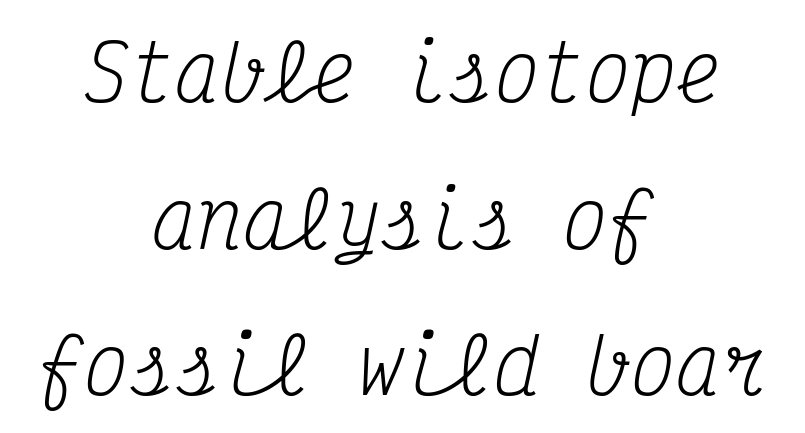
{"serif": "yes", "italic": "yes", "lean": "right", "slant_degrees": 12, "bold": "no", "weight": "regular", "width": "condensed", "stroke_contrast": "medium", "x_height": "medium", "monospaced": "yes", "underline": "no", "align": "center", "line_spacing": "loose", "line_spacing_ratio": 1.93, "letter_spacing": "normal", "letter_spacing_em": 0.0, "glyph_px": 76}
